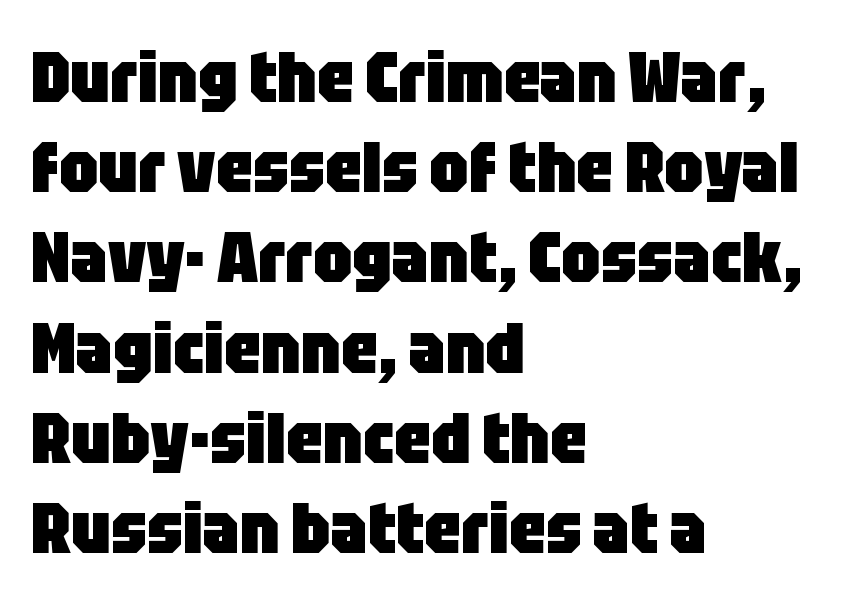
Q: Is the text bold? A: Yes.
Q: Is the text italic (slanted)? A: No, it is upright.
Q: Is the typeface a serif or a sans-serif typeface? A: Sans-serif.
Q: Is the text underlined? A: No.
Q: How is the paragraph aligned? A: Left-aligned.
Q: Is the spacing between letters normal or unusually wide? A: Normal.
Q: Is the spacing between lines tight, normal or loose? A: Normal.
Q: Width (condensed, normal, or wide)? A: Condensed.
Q: Stroke contrast? A: Low.
Q: x-height? A: Large.
Q: Monospaced? A: No.
